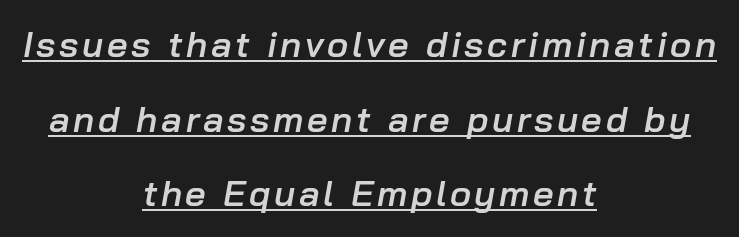
Q: Is the text bold? A: Semi-bold.
Q: Is the text italic (slanted)? A: Yes, it leans right by about 10 degrees.
Q: Is the text underlined? A: Yes.
Q: How is the paragraph aligned? A: Centered.
Q: Is the spacing between lines tight, normal or loose? A: Loose.
Q: Width (condensed, normal, or wide)? A: Normal.
Q: Stroke contrast? A: Low.
Q: x-height? A: Medium.
Q: Monospaced? A: No.
